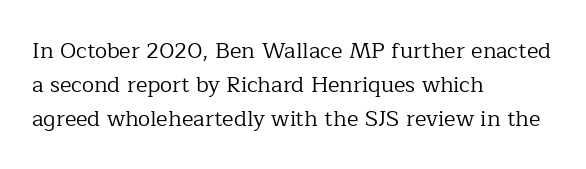
{"italic": "no", "bold": "no", "underline": "no", "align": "left", "line_spacing": "normal", "line_spacing_ratio": 1.54, "letter_spacing": "normal", "letter_spacing_em": 0.0, "glyph_px": 22}
